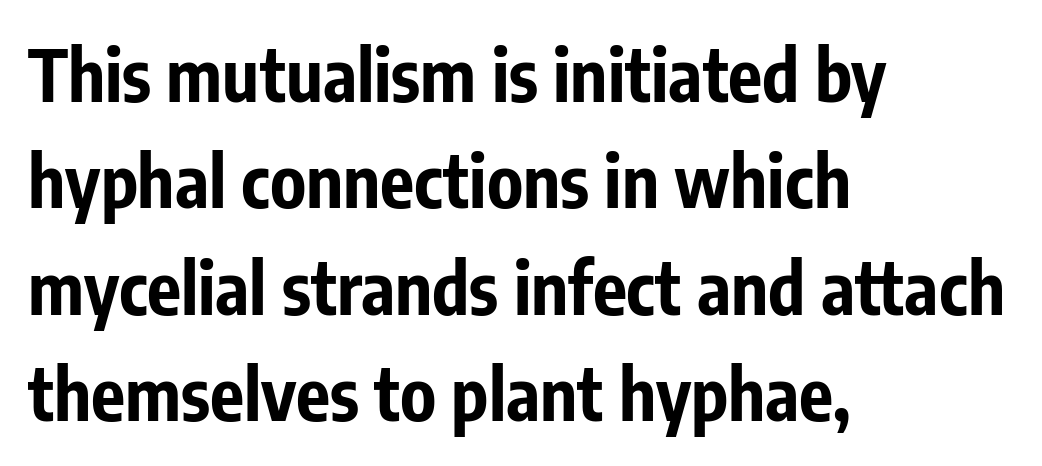
The image shows 71 px bold, condensed sans-serif type, upright; set left-aligned, normal line spacing (1.5x), normal letter spacing, not underlined; low stroke contrast and a medium x-height.
